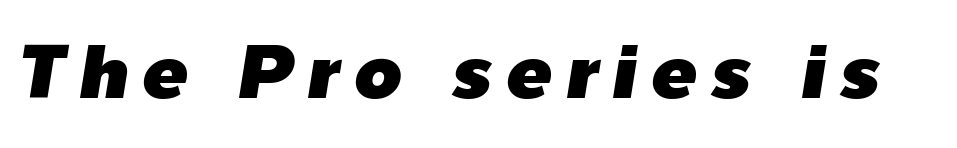
Q: Is the text italic (slanted)? A: Yes, it leans right by about 9 degrees.
Q: Is the text underlined? A: No.
Q: Width (condensed, normal, or wide)? A: Normal.
Q: Stroke contrast? A: Low.
Q: x-height? A: Medium.
Q: Monospaced? A: No.
